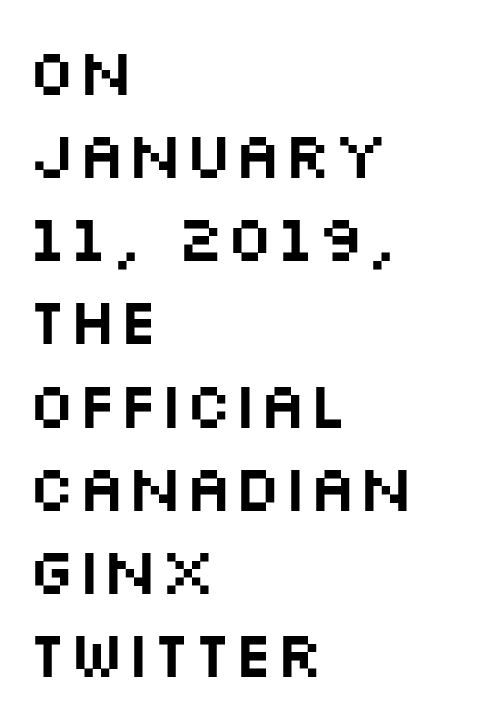
{"serif": "no", "italic": "no", "width": "wide", "stroke_contrast": "medium", "x_height": "large", "monospaced": "no", "underline": "no", "align": "left", "line_spacing": "normal", "line_spacing_ratio": 1.26, "letter_spacing": "normal", "letter_spacing_em": 0.0, "glyph_px": 66}
